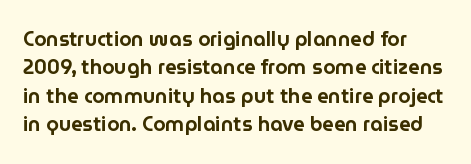
Vertically, the passage feels balanced, rows spaced as you'd expect. Do the letters lean? They stand straight. Beneath every word, the page is bare. Nobody touched the tracking dial on this one.
